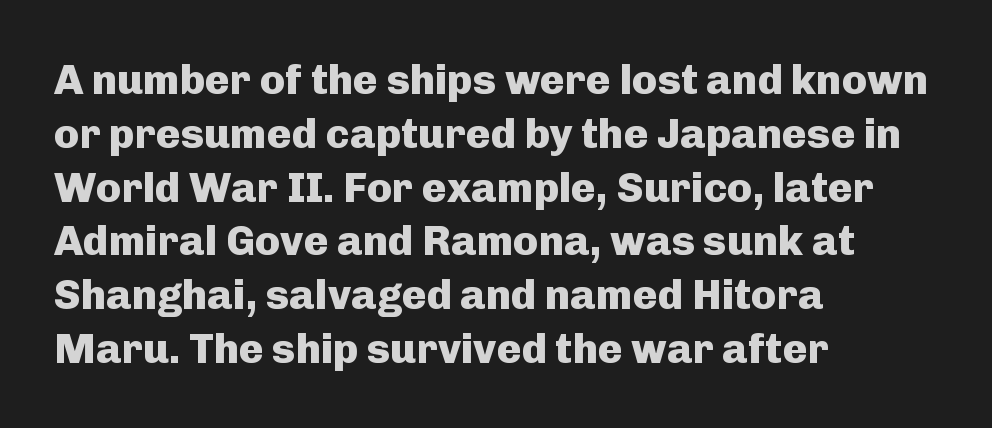
The paragraph has a hard left edge and a soft right edge. Character widths vary here, with narrow letters taking less room than wide ones. The type family on display is of the sans-serif kind. In terms of leading, this rendering sits right in the middle.
